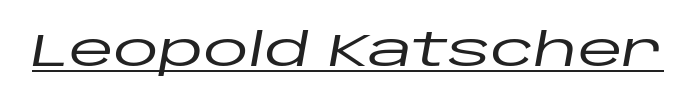
The passage shown is typed in a proportional face where columns would drift. Underline: present. There is no visible air inserted between adjacent glyphs. The face used here has a pronounced slope to its letters.
